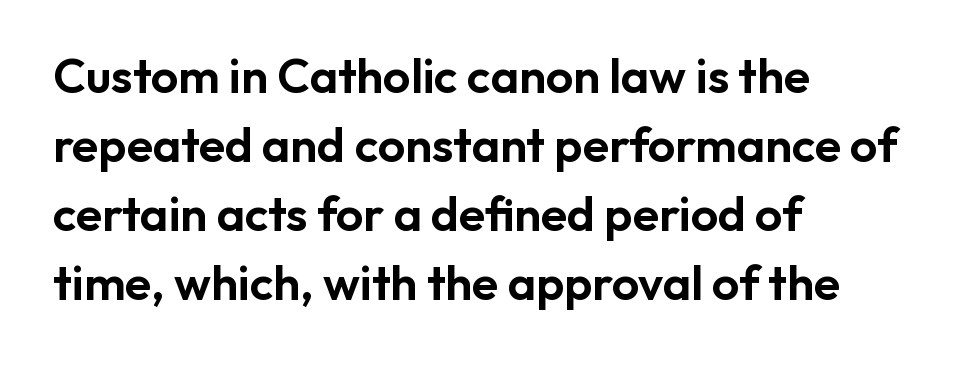
Q: Is the text italic (slanted)? A: No, it is upright.
Q: Is the typeface a serif or a sans-serif typeface? A: Sans-serif.
Q: Is the text underlined? A: No.
Q: How is the paragraph aligned? A: Left-aligned.
Q: Is the spacing between letters normal or unusually wide? A: Normal.
Q: Is the spacing between lines tight, normal or loose? A: Normal.
Q: Width (condensed, normal, or wide)? A: Normal.
Q: Stroke contrast? A: Low.
Q: x-height? A: Medium.
Q: Monospaced? A: No.
